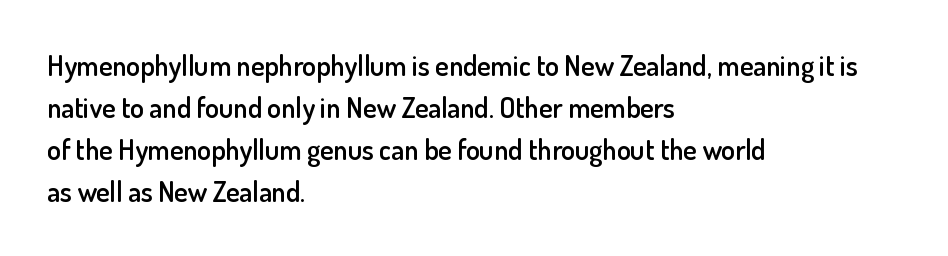
The image shows 28 px semibold sans-serif type, upright; set left-aligned, normal line spacing (1.5x), normal letter spacing, not underlined; low stroke contrast and a small x-height.
